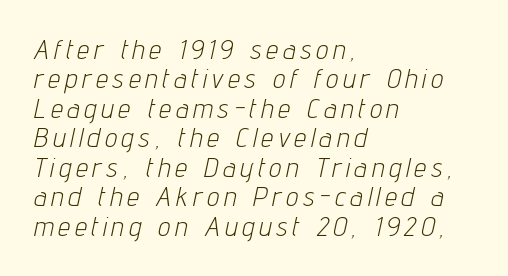
{"italic": "yes", "lean": "right", "slant_degrees": 12, "bold": "no", "underline": "no", "align": "left", "line_spacing": "tight", "line_spacing_ratio": 1.09, "glyph_px": 27}
